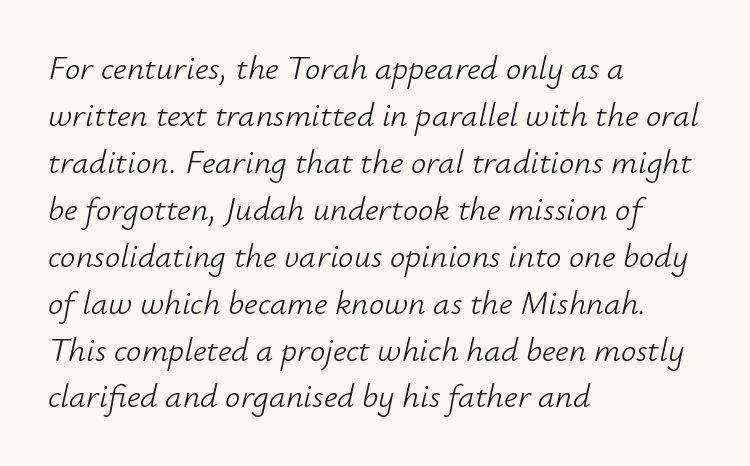
The image shows 34 px light type, italic (leaning right); set left-aligned, normal line spacing (1.38x), normal letter spacing, not underlined; low stroke contrast and a small x-height.
